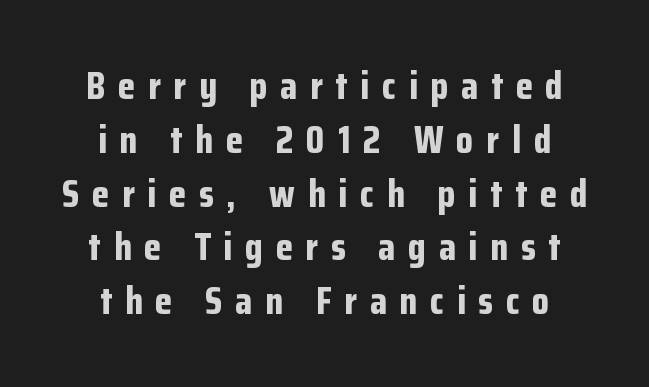
{"serif": "no", "italic": "no", "bold": "yes", "weight": "bold", "width": "condensed", "stroke_contrast": "low", "x_height": "medium", "monospaced": "no", "underline": "no", "align": "center", "line_spacing": "normal", "line_spacing_ratio": 1.38, "letter_spacing": "wide", "letter_spacing_em": 0.33, "glyph_px": 39}
